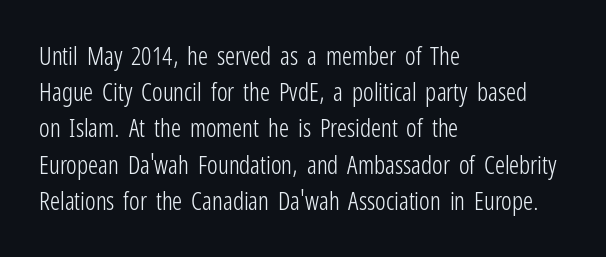
The cut favours lightness, reaching ordinary text weight at its darkest. Left-aligned paragraph, ragged on the right. There is no visible air inserted between adjacent glyphs. Has an underline been added? It has not. Upright lettering throughout. Leading matches the norm, producing a regular column.
